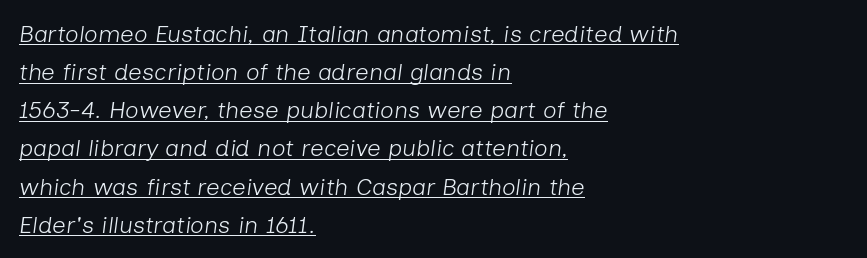
Spacing between characters is what you'd get straight out of the box. The specimen reads as italic at a glance. Every row of glyphs begins at an identical x-position on the left. Glance below the letters and you will spot a drawn line.
